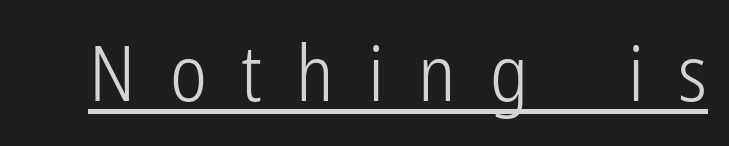
The typography opts for an upright posture over an oblique one. Does extra space separate the letters? Yes, quite a lot of it. The letters advance in unequal steps, a hallmark of proportional type. The letters look calm and open, with moderate or lighter stems. Check where the strokes stop: nothing finishes them off — pure sans.
